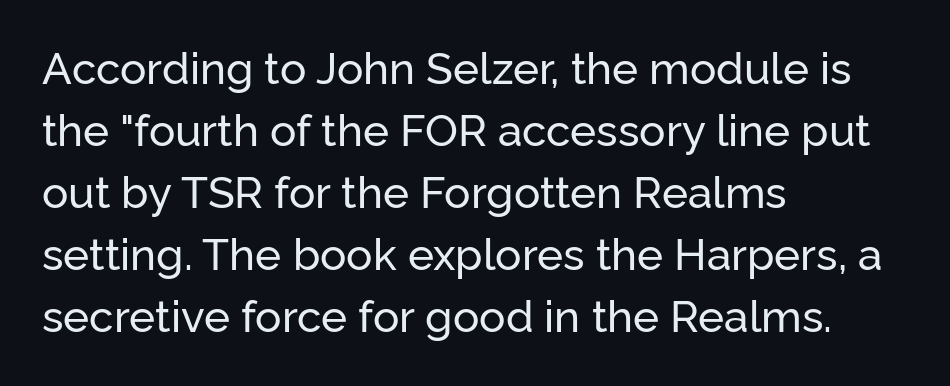
Students, note that the glyphs here touch the page at normal intervals. This is roman type, the default non-slanted kind. The designer left line spacing at the default. Each letter keeps its own natural width here, so spacing adapts to shape. The characters display no serif detailing; their extremities are plain.
